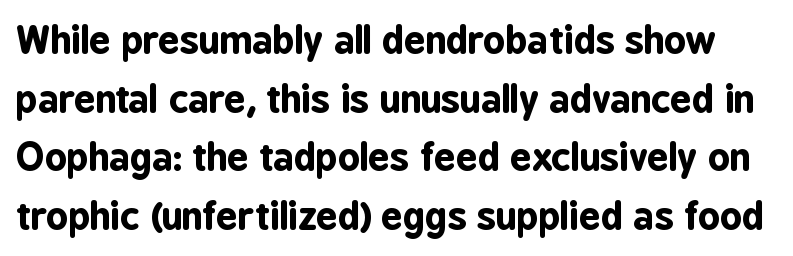
The passage shown is typed in a proportional face where columns would drift. Nobody touched the tracking dial on this one. Strokes here are thick enough to call this a true bold. These lines were composed using upright roman letters. A bare baseline throughout the passage. Does the type have serifs? No, each stem ends abruptly.
